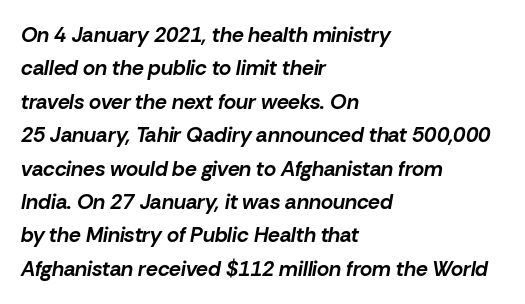
{"italic": "yes", "lean": "right", "slant_degrees": 10, "bold": "yes", "underline": "no", "align": "left", "line_spacing": "normal", "line_spacing_ratio": 1.59, "letter_spacing": "normal", "letter_spacing_em": 0.0, "glyph_px": 21}
